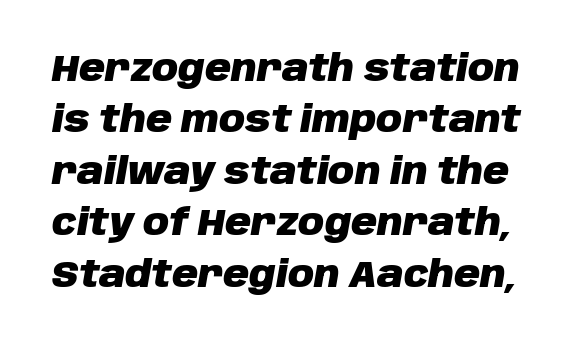
The image shows 36 px heavy type, italic (leaning right); set normal line spacing (1.43x), normal letter spacing, not underlined; low stroke contrast and a large x-height.
